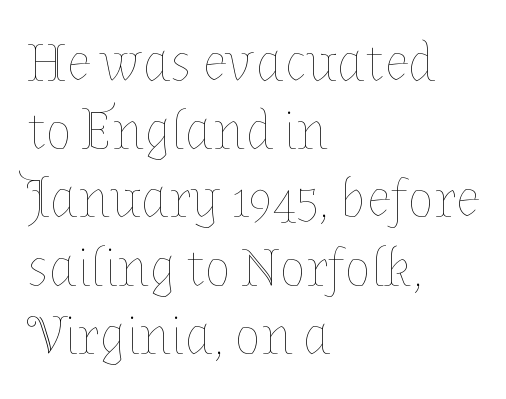
Is there any slant? The stems are plumb. The letters advance in unequal steps, a hallmark of proportional type. This rendering uses left alignment, leaving the right contour irregular. A typesetter would call this zero additional tracking. The strip under each line holds only bare page. Nothing heavy about these letters — not bold at all.
